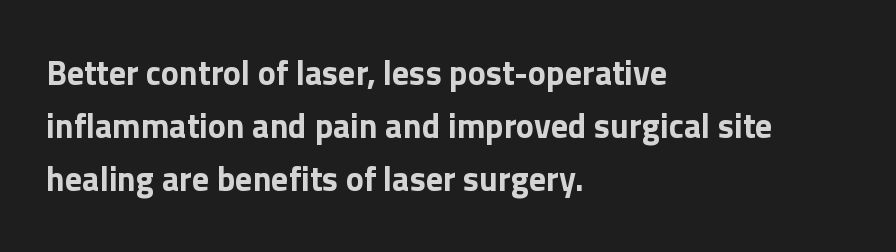
Looks like regular typesetting: each glyph gets only the width it needs. Is the letter spacing exaggerated? No — it looks like the ordinary default. Nope, not italic — everything's standing straight. The letters carry no serifs — their stems end cleanly without finishing strokes. Its strokes are broad and dark, the hallmark of bold type.
